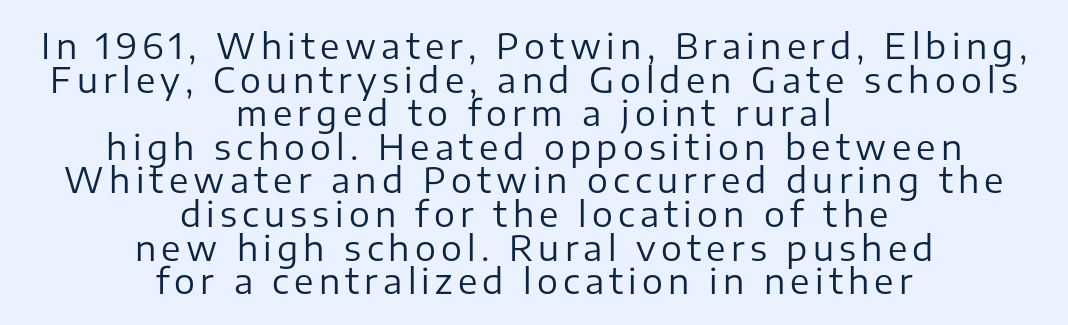
The image shows 35 px regular-weight sans-serif type, upright; set centered, tight line spacing (0.96x), not underlined; low stroke contrast and a medium x-height.
